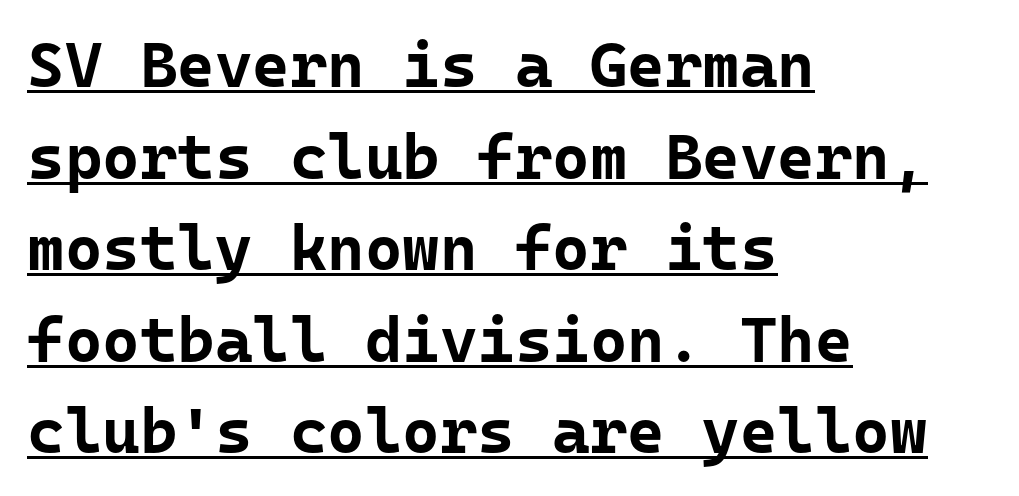
The image shows 64 px bold sans-serif type, upright, monospaced; set left-aligned, normal line spacing (1.43x), normal letter spacing, underlined; low stroke contrast and a medium x-height.
